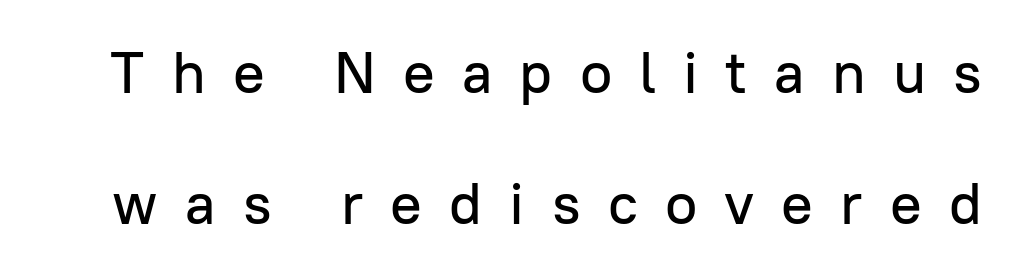
Italic? Not at all — the glyphs are vertical. The rendering shows plain stroke endings on the letterforms — a sans-serif design. The gap between lines stays unmarked. Vertical spacing — loose.
